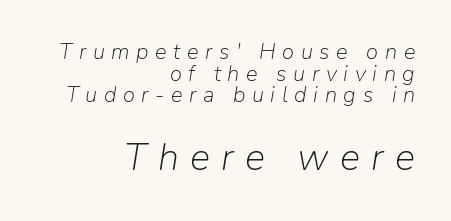
The image shows 38 px light type, italic (leaning right); set right-aligned, tight line spacing (0.98x), unusually wide letter spacing (+0.3 em), not underlined; the second (bottom) block is 1.73x larger; low stroke contrast and a medium x-height.
